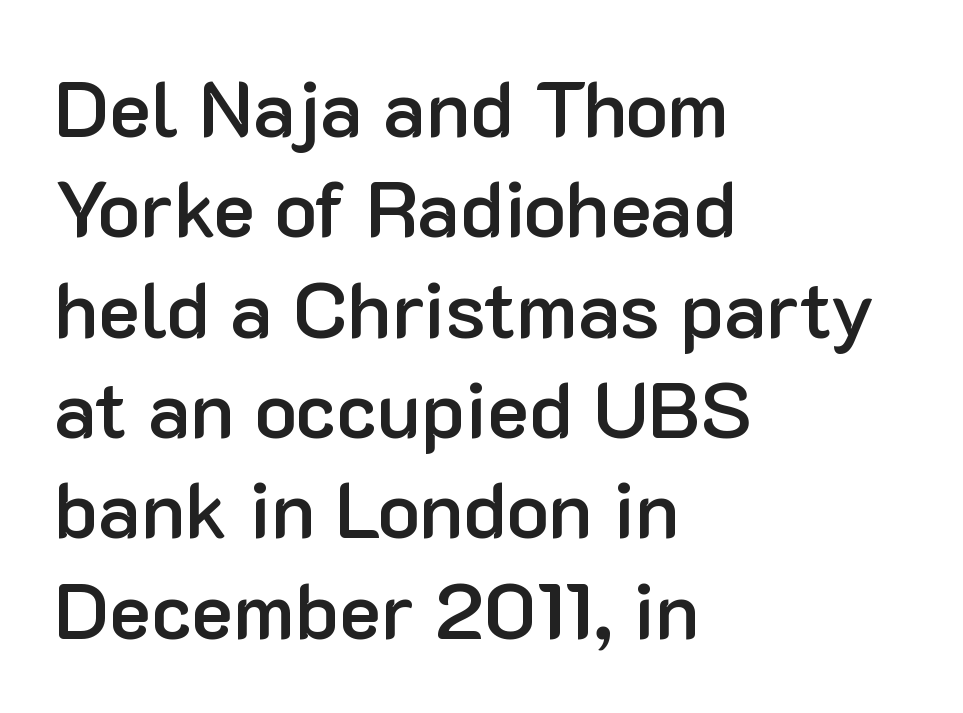
The image shows 79 px semibold sans-serif type, upright; set left-aligned, normal line spacing (1.27x), normal letter spacing, not underlined; low stroke contrast and a medium x-height.
